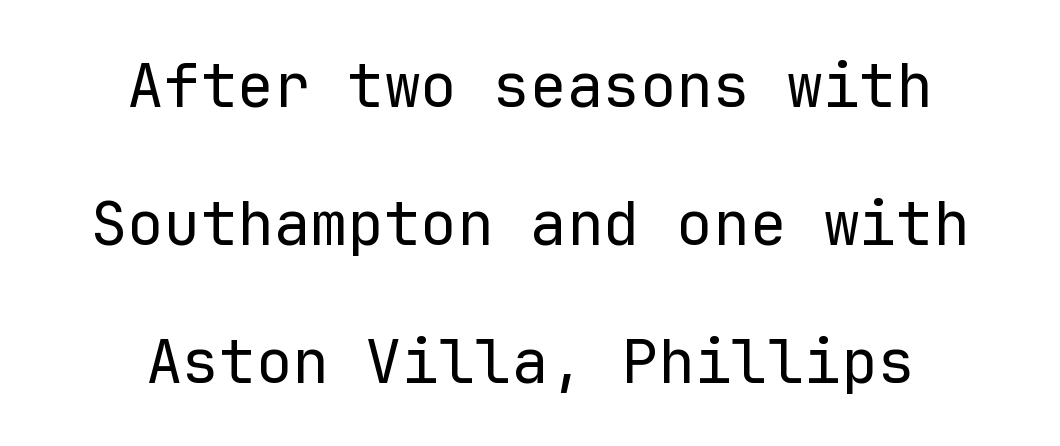
Rows of type keep a wide berth in the vertical direction. There is no visible air inserted between adjacent glyphs. I'd call this a sans setting — the letters go barefoot. The strip under each line holds only bare page. One-word summary of the alignment: center. Summary of weight: not heavy and not bold.
